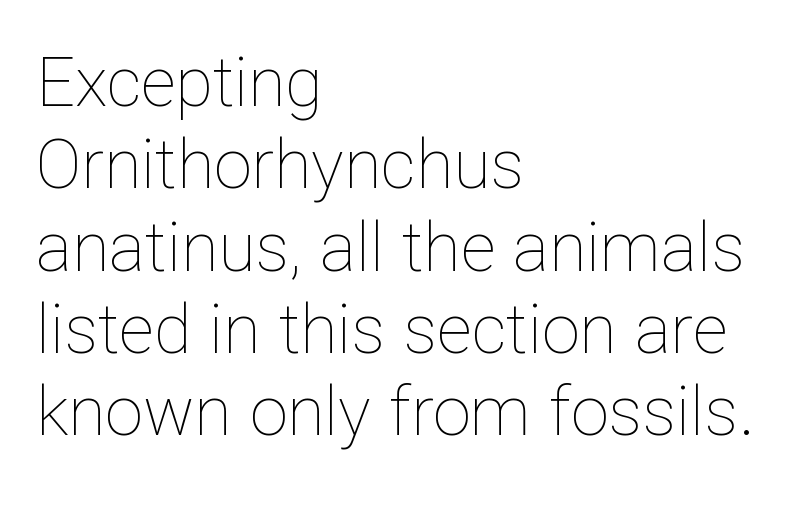
Q: Is the text bold? A: No.
Q: Is the text italic (slanted)? A: No, it is upright.
Q: Is the text underlined? A: No.
Q: How is the paragraph aligned? A: Left-aligned.
Q: Is the spacing between letters normal or unusually wide? A: Normal.
Q: Width (condensed, normal, or wide)? A: Normal.
Q: Stroke contrast? A: Low.
Q: x-height? A: Medium.
Q: Monospaced? A: No.
